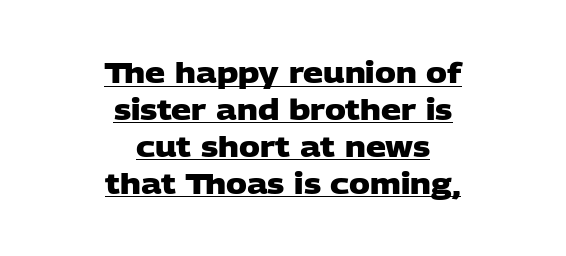
Notice how descenders clear the ascenders below comfortably — that's standard leading. The font family rendered here belongs to the sans-serif group. Quick note: underline on. Centered paragraph, ragged on both sides. Each letter keeps its own natural width here, so spacing adapts to shape.
